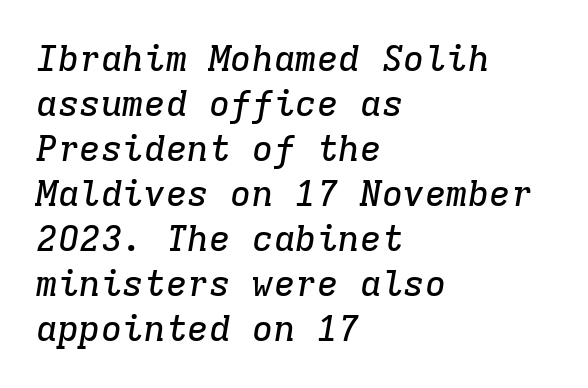
{"serif": "yes", "italic": "yes", "lean": "right", "slant_degrees": 9, "width": "normal", "stroke_contrast": "low", "x_height": "medium", "monospaced": "yes", "underline": "no", "align": "left", "line_spacing": "normal", "line_spacing_ratio": 1.25, "letter_spacing": "normal", "letter_spacing_em": 0.0, "glyph_px": 36}
